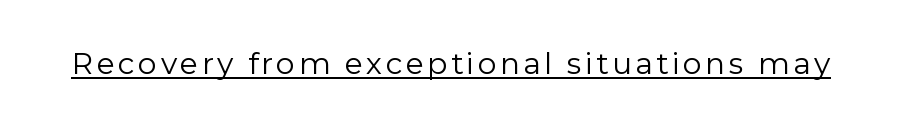
{"serif": "no", "italic": "no", "bold": "no", "weight": "regular", "width": "normal", "stroke_contrast": "low", "x_height": "medium", "monospaced": "no", "underline": "yes", "glyph_px": 30}
